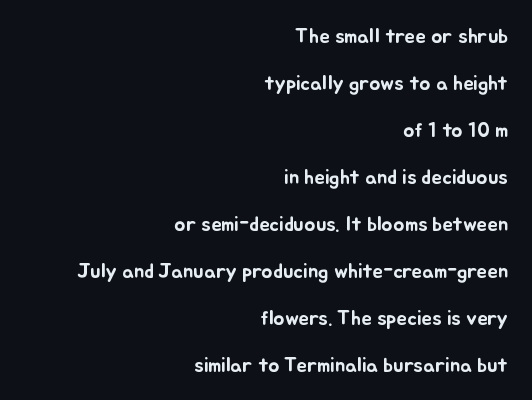
{"italic": "no", "underline": "no", "align": "right", "line_spacing": "loose", "line_spacing_ratio": 2.24, "letter_spacing": "normal", "letter_spacing_em": 0.0, "glyph_px": 21}
